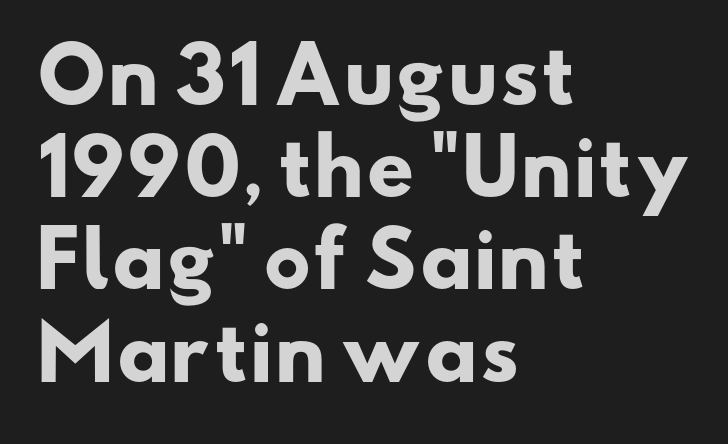
{"serif": "no", "bold": "yes", "weight": "heavy", "width": "wide", "stroke_contrast": "low", "x_height": "small", "monospaced": "no", "underline": "no", "align": "left", "line_spacing_ratio": 1.23, "letter_spacing": "normal", "letter_spacing_em": 0.0, "glyph_px": 75}
